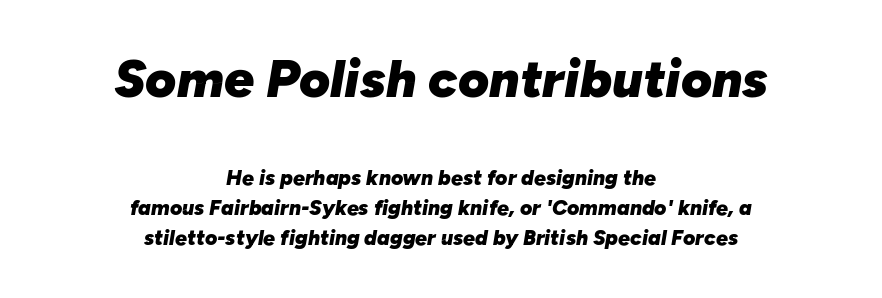
{"italic": "yes", "lean": "right", "slant_degrees": 10, "bold": "yes", "weight": "heavy", "width": "normal", "stroke_contrast": "low", "x_height": "medium", "monospaced": "no", "underline": "no", "align": "center", "line_spacing": "normal", "line_spacing_ratio": 1.44, "letter_spacing": "normal", "letter_spacing_em": 0.0, "larger_block": "first", "size_ratio": 2.52, "glyph_px": 53}
